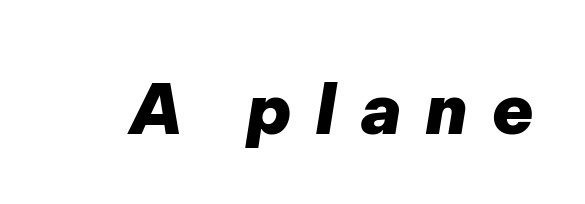
Q: Is the text bold? A: Yes.
Q: Is the text italic (slanted)? A: Yes, it leans right by about 9 degrees.
Q: Is the text underlined? A: No.
Q: Is the spacing between letters normal or unusually wide? A: Unusually wide.
Q: Width (condensed, normal, or wide)? A: Normal.
Q: Stroke contrast? A: Low.
Q: x-height? A: Medium.
Q: Monospaced? A: No.
